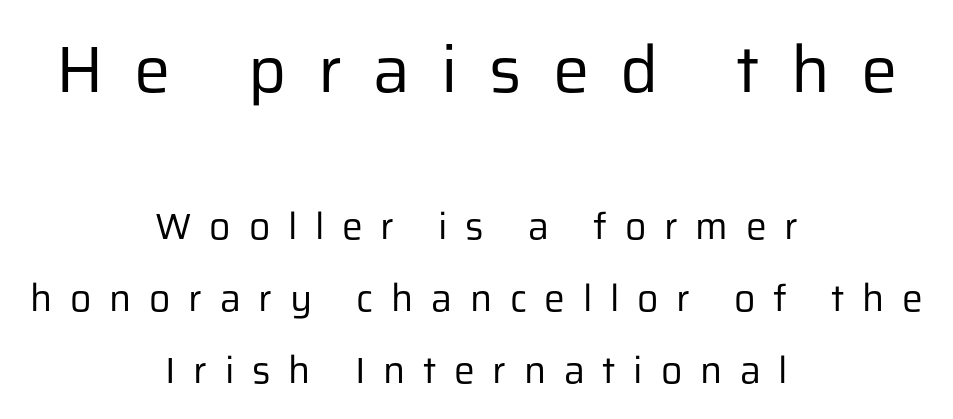
{"serif": "no", "italic": "no", "bold": "no", "weight": "regular", "width": "normal", "stroke_contrast": "low", "x_height": "medium", "monospaced": "no", "underline": "no", "align": "center", "line_spacing": "loose", "line_spacing_ratio": 1.95, "letter_spacing": "wide", "letter_spacing_em": 0.48, "larger_block": "first", "size_ratio": 1.76, "glyph_px": 65}
